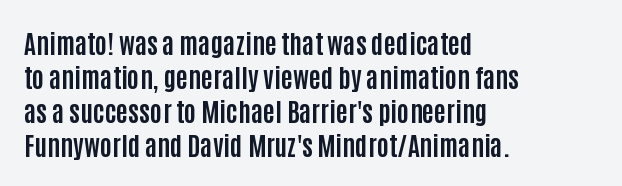
{"italic": "no", "bold": "yes", "underline": "no", "align": "left", "line_spacing": "normal", "line_spacing_ratio": 1.31, "letter_spacing": "normal", "letter_spacing_em": 0.0, "glyph_px": 26}
